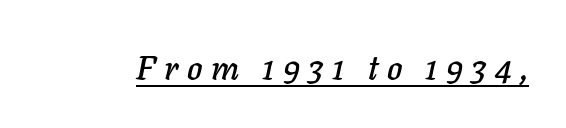
Compared with typical body copy, the letter spacing here is much looser. The face used here appears with an underline applied. A typesetter would call this proportional, since set widths differ per character. Tall strokes in this sample are angled rather than plumb.
